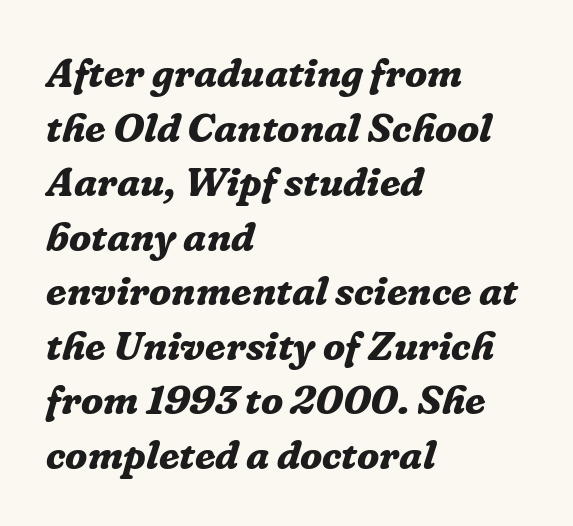
{"serif": "yes", "italic": "yes", "lean": "right", "slant_degrees": 16, "bold": "yes", "weight": "bold", "width": "normal", "stroke_contrast": "low", "x_height": "medium", "monospaced": "no", "underline": "no", "align": "left", "line_spacing": "normal", "line_spacing_ratio": 1.33, "letter_spacing": "normal", "letter_spacing_em": 0.0, "glyph_px": 41}
